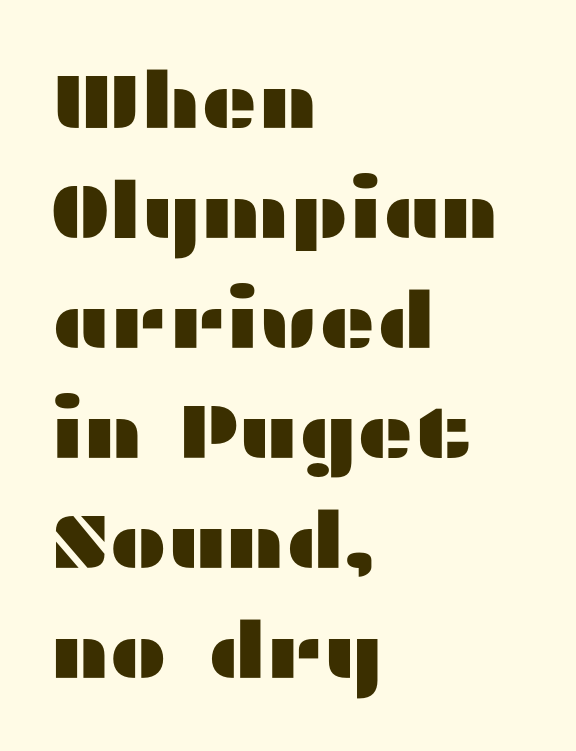
{"serif": "no", "italic": "no", "width": "wide", "stroke_contrast": "medium", "x_height": "medium", "monospaced": "no", "underline": "no", "align": "left", "line_spacing": "normal", "line_spacing_ratio": 1.41, "letter_spacing": "normal", "letter_spacing_em": 0.0, "glyph_px": 78}
